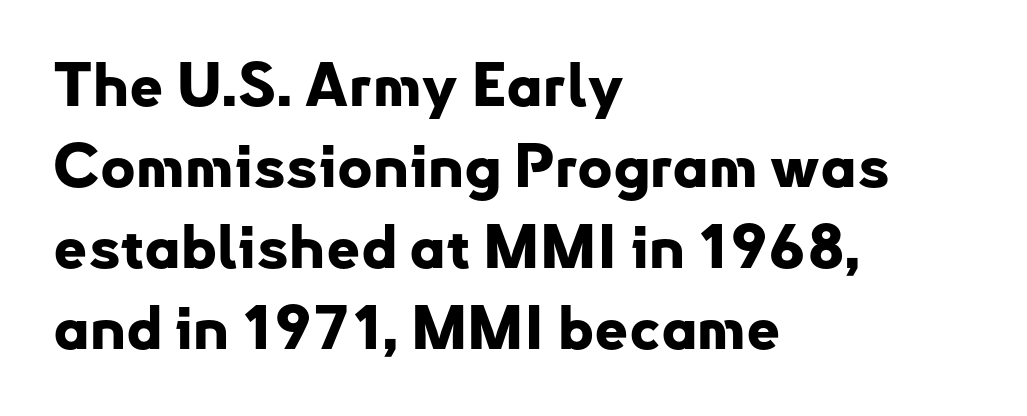
Q: Is the text bold? A: Yes.
Q: Is the text italic (slanted)? A: No, it is upright.
Q: Is the typeface a serif or a sans-serif typeface? A: Sans-serif.
Q: Is the text underlined? A: No.
Q: How is the paragraph aligned? A: Left-aligned.
Q: Is the spacing between letters normal or unusually wide? A: Normal.
Q: Is the spacing between lines tight, normal or loose? A: Normal.
Q: Width (condensed, normal, or wide)? A: Normal.
Q: Stroke contrast? A: Low.
Q: x-height? A: Small.
Q: Monospaced? A: No.
